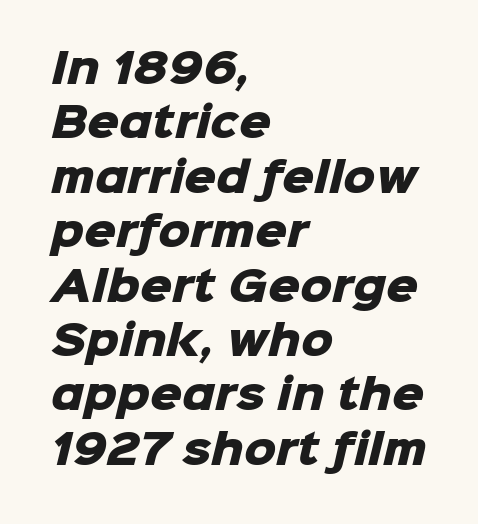
The space beneath each line is pristine and unruled. Observe the ordinary spacing: letters are neighbours, not strangers. Serif or sans? Sans — the stroke terminals are bare. Weight: bold.
